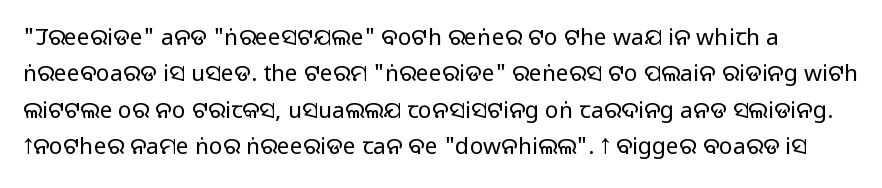
Q: Is the text bold? A: No.
Q: Is the text italic (slanted)? A: No, it is upright.
Q: Is the text underlined? A: No.
Q: Is the spacing between letters normal or unusually wide? A: Normal.
Q: Is the spacing between lines tight, normal or loose? A: Normal.
